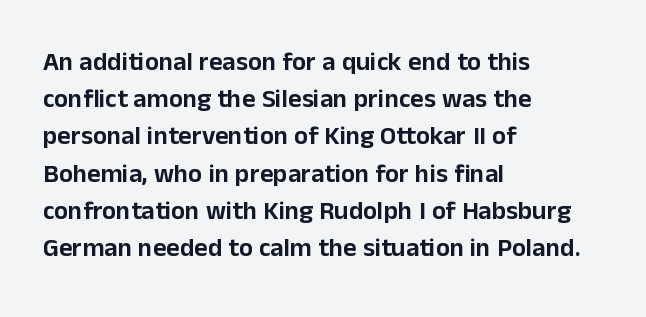
The passage is arranged the way most books set body copy — flush left. No extra tracking has been applied to these lines. You can tell it's not italic because the verticals are truly vertical. The leading is moderate, giving the passage an even texture. The specimen omits any rule beneath the text block's lines.
